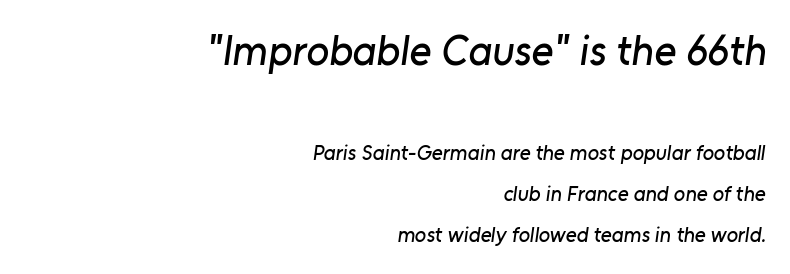
The image shows 42 px sans-serif type; set right-aligned, loose line spacing (1.95x), normal letter spacing, not underlined; the first (top) block is 2.0x larger; low stroke contrast and a medium x-height.
